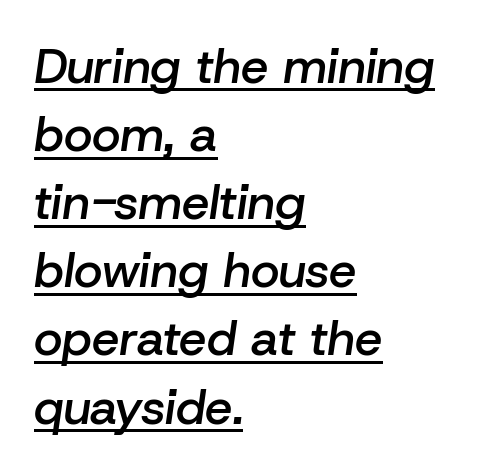
Q: Is the text bold? A: Semi-bold.
Q: Is the text italic (slanted)? A: Yes, it leans right by about 8 degrees.
Q: Is the text underlined? A: Yes.
Q: How is the paragraph aligned? A: Left-aligned.
Q: Is the spacing between letters normal or unusually wide? A: Normal.
Q: Is the spacing between lines tight, normal or loose? A: Normal.
Q: Width (condensed, normal, or wide)? A: Normal.
Q: Stroke contrast? A: Low.
Q: x-height? A: Medium.
Q: Monospaced? A: No.
